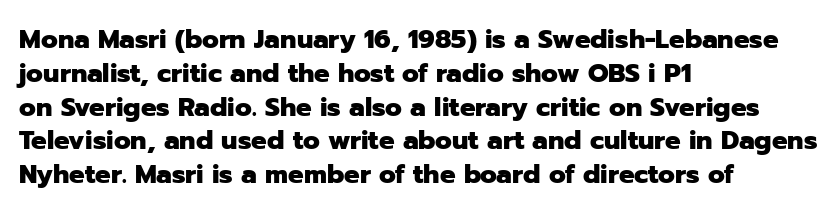
Q: Is the text bold? A: Yes.
Q: Is the text italic (slanted)? A: No, it is upright.
Q: Is the text underlined? A: No.
Q: How is the paragraph aligned? A: Left-aligned.
Q: Is the spacing between letters normal or unusually wide? A: Normal.
Q: Is the spacing between lines tight, normal or loose? A: Normal.
